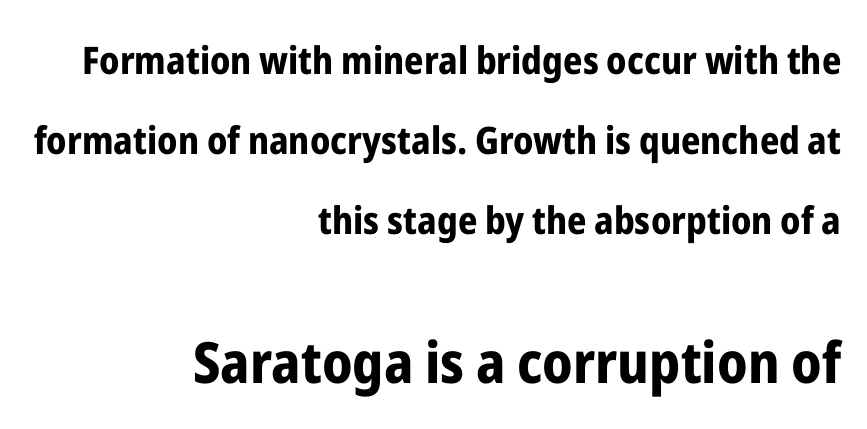
The space between consecutive lines is lavish. What weight is shown? A full bold with thick strokes. Ordinary non-slanted type is in use. The letters carry no serifs — their stems end cleanly without finishing strokes. Nobody drew a line under any word here.
